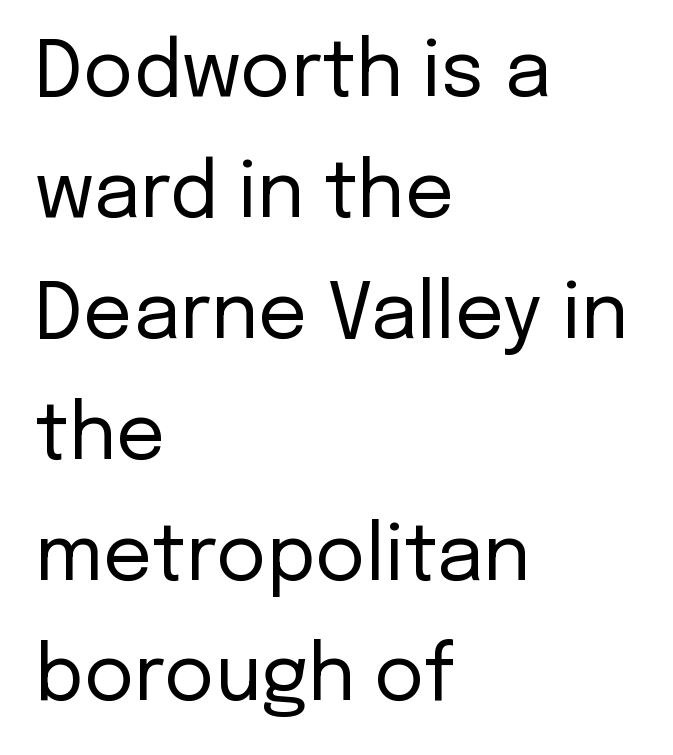
{"serif": "no", "italic": "no", "bold": "no", "weight": "regular", "width": "normal", "stroke_contrast": "low", "x_height": "medium", "monospaced": "no", "underline": "no", "align": "left", "line_spacing": "normal", "line_spacing_ratio": 1.57, "letter_spacing": "normal", "letter_spacing_em": 0.0, "glyph_px": 77}
